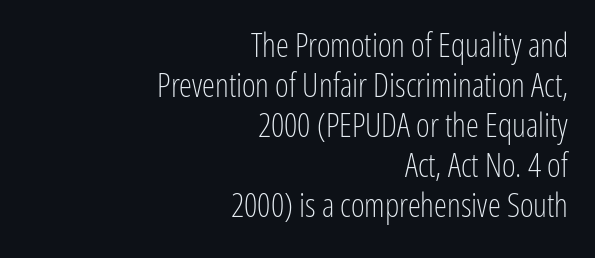
{"serif": "no", "italic": "no", "bold": "no", "weight": "light", "width": "condensed", "stroke_contrast": "low", "x_height": "medium", "monospaced": "no", "underline": "no", "align": "right", "line_spacing_ratio": 1.21, "letter_spacing": "normal", "letter_spacing_em": 0.0, "glyph_px": 33}
